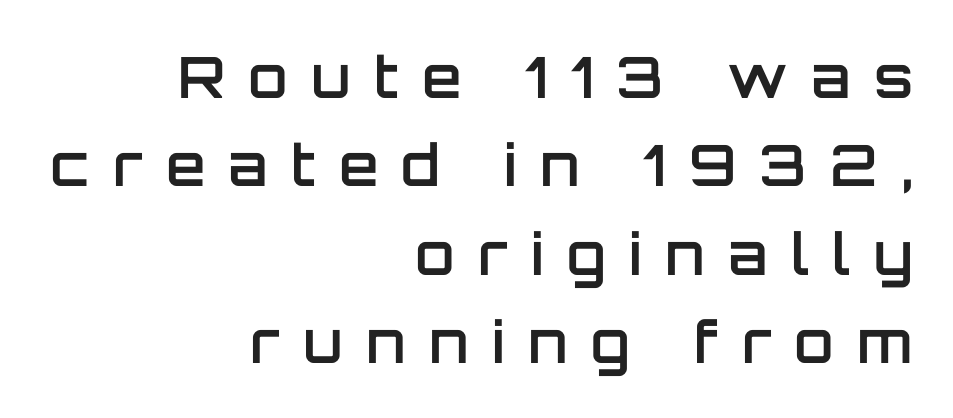
It's the straight-up-and-down kind of type. Glyph-to-glyph distance is far greater than everyday printed text. In terms of leading, this rendering sits right in the middle. Line ends are locked; line starts wander. The strip under each line holds only bare page. A typesetter would call this proportional, since set widths differ per character.
